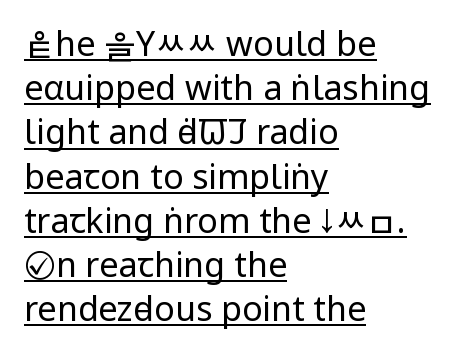
Note the varied advance widths — an 'i' is clearly narrower than an 'm'. Is there an underline? Yes — a line sits under the letters. Successive baselines arrive at the customary interval. Ascenders rise straight up at ninety degrees. Does the type have serifs? No, each stem ends abruptly. Observe the ordinary spacing: letters are neighbours, not strangers.
